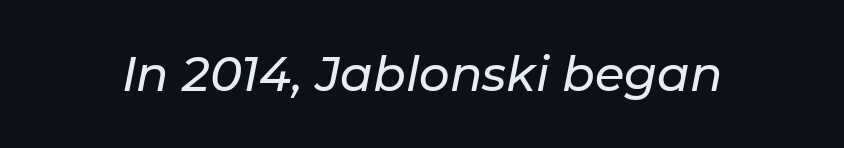
Q: Is the text italic (slanted)? A: Yes, it leans right by about 11 degrees.
Q: Is the text underlined? A: No.
Q: Is the spacing between letters normal or unusually wide? A: Normal.
Q: Width (condensed, normal, or wide)? A: Normal.
Q: Stroke contrast? A: Low.
Q: x-height? A: Medium.
Q: Monospaced? A: No.
